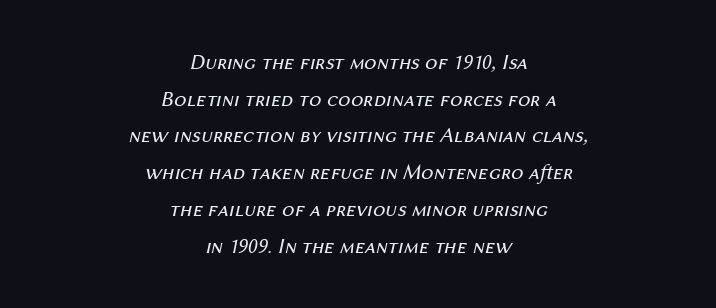
Q: Is the text bold? A: No.
Q: Is the text italic (slanted)? A: Yes, it leans right by about 12 degrees.
Q: Is the text underlined? A: No.
Q: How is the paragraph aligned? A: Centered.
Q: Is the spacing between letters normal or unusually wide? A: Normal.
Q: Is the spacing between lines tight, normal or loose? A: Normal.
